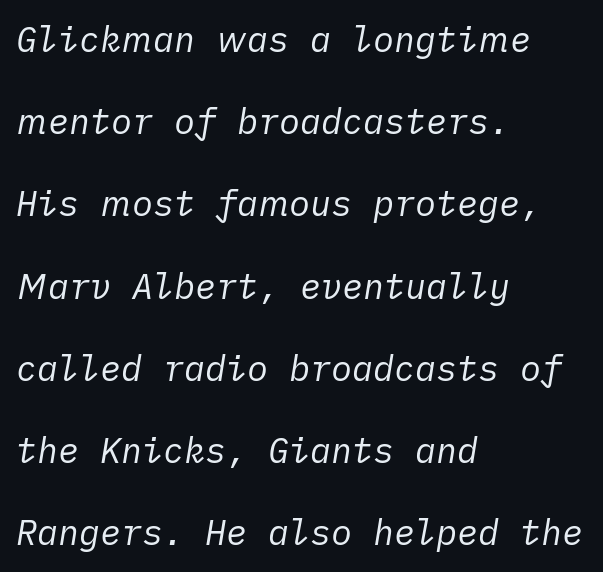
Q: Is the text bold? A: No.
Q: Is the text italic (slanted)? A: Yes, it leans right by about 10 degrees.
Q: Is the text underlined? A: No.
Q: How is the paragraph aligned? A: Left-aligned.
Q: Is the spacing between letters normal or unusually wide? A: Normal.
Q: Is the spacing between lines tight, normal or loose? A: Loose.
Q: Width (condensed, normal, or wide)? A: Normal.
Q: Stroke contrast? A: Low.
Q: x-height? A: Medium.
